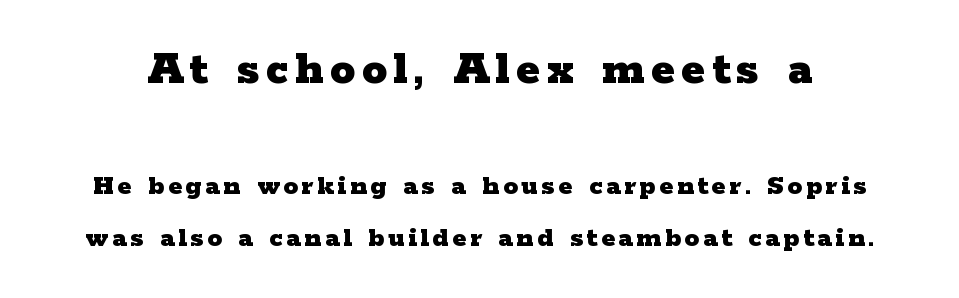
{"serif": "yes", "italic": "no", "bold": "yes", "weight": "heavy", "width": "wide", "stroke_contrast": "low", "x_height": "medium", "monospaced": "no", "underline": "no", "line_spacing_ratio": 1.77, "larger_block": "first", "size_ratio": 1.72, "glyph_px": 50}
